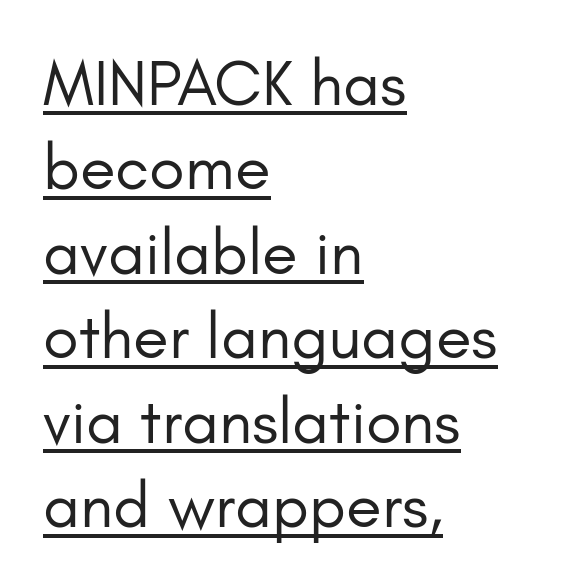
Think of a printed novel: that variable character pitch is what you see here. This is the regular roman posture of the typeface. You can tell from the bare stems that sans-serif type was used. Students, observe: this is what conventionally led text looks like. The rendering anchors every line to the left-hand side.
